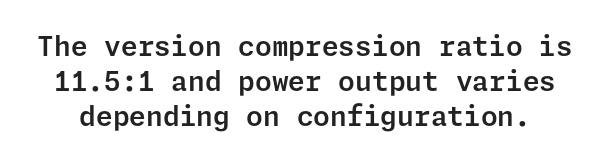
Q: Is the text italic (slanted)? A: No, it is upright.
Q: Is the text underlined? A: No.
Q: Is the spacing between letters normal or unusually wide? A: Normal.
Q: Is the spacing between lines tight, normal or loose? A: Normal.
